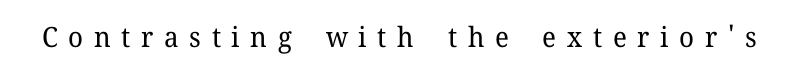
{"serif": "yes", "italic": "no", "bold": "no", "weight": "regular", "width": "normal", "stroke_contrast": "low", "x_height": "medium", "monospaced": "no", "underline": "no", "letter_spacing": "wide", "letter_spacing_em": 0.38, "glyph_px": 28}
